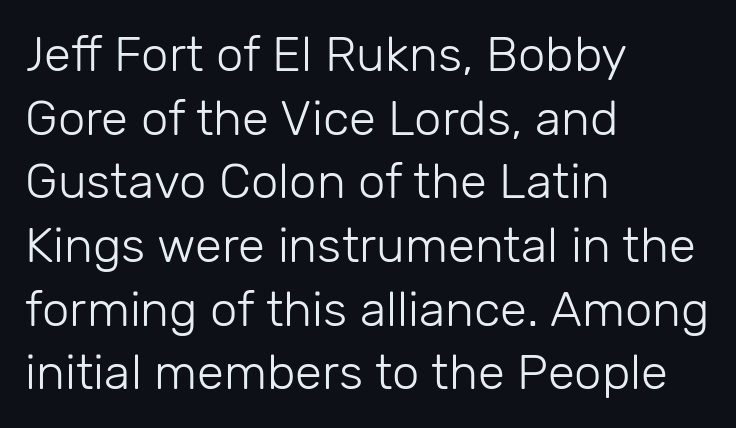
Q: Is the text bold? A: No.
Q: Is the text italic (slanted)? A: No, it is upright.
Q: Is the typeface a serif or a sans-serif typeface? A: Sans-serif.
Q: Is the text underlined? A: No.
Q: How is the paragraph aligned? A: Left-aligned.
Q: Is the spacing between letters normal or unusually wide? A: Normal.
Q: Is the spacing between lines tight, normal or loose? A: Normal.
Q: Width (condensed, normal, or wide)? A: Normal.
Q: Stroke contrast? A: Low.
Q: x-height? A: Medium.
Q: Monospaced? A: No.
